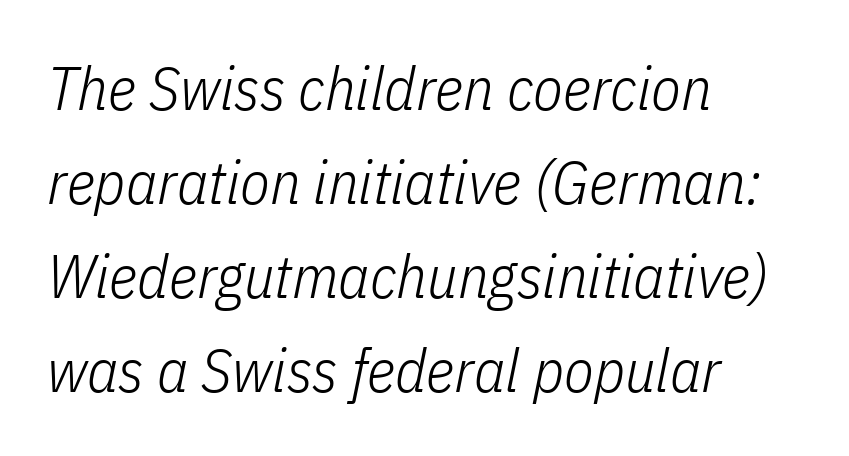
Q: Is the text bold? A: No.
Q: Is the text italic (slanted)? A: Yes, it leans right by about 11 degrees.
Q: Is the text underlined? A: No.
Q: How is the paragraph aligned? A: Left-aligned.
Q: Is the spacing between letters normal or unusually wide? A: Normal.
Q: Is the spacing between lines tight, normal or loose? A: Normal.
Q: Width (condensed, normal, or wide)? A: Condensed.
Q: Stroke contrast? A: Low.
Q: x-height? A: Medium.
Q: Monospaced? A: No.
